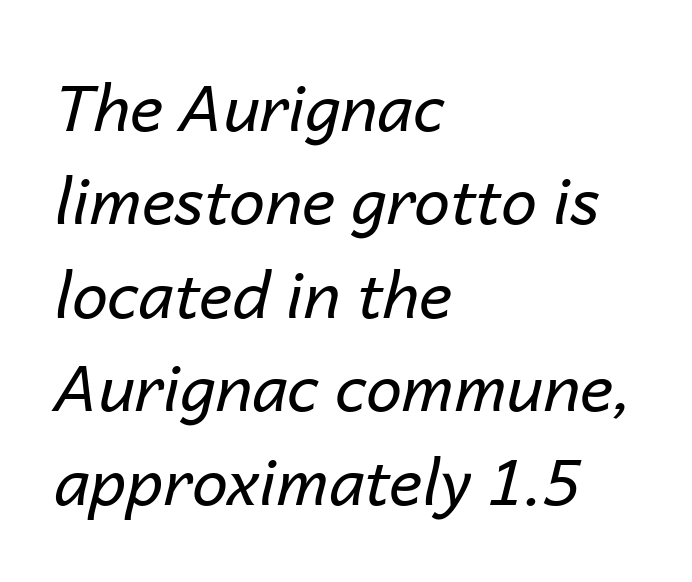
The image shows 64 px regular-weight type, italic (leaning right); set left-aligned, normal line spacing (1.46x), normal letter spacing, not underlined; low stroke contrast and a medium x-height.
